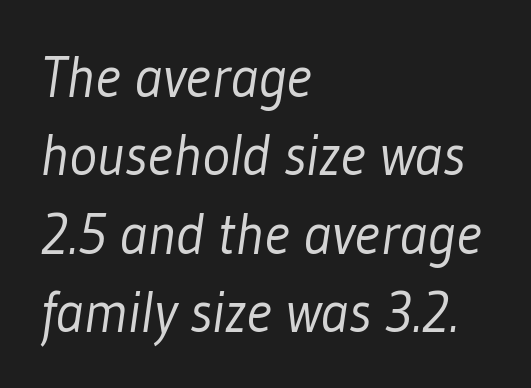
Q: Is the text bold? A: No.
Q: Is the typeface a serif or a sans-serif typeface? A: Sans-serif.
Q: Is the text underlined? A: No.
Q: How is the paragraph aligned? A: Left-aligned.
Q: Is the spacing between letters normal or unusually wide? A: Normal.
Q: Is the spacing between lines tight, normal or loose? A: Normal.
Q: Width (condensed, normal, or wide)? A: Condensed.
Q: Stroke contrast? A: Low.
Q: x-height? A: Medium.
Q: Monospaced? A: No.
